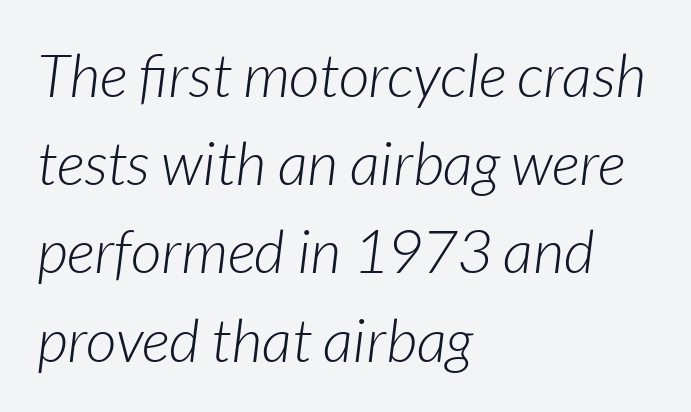
The image shows 60 px light type, italic (leaning right); set left-aligned, normal line spacing (1.47x), normal letter spacing, not underlined; low stroke contrast and a medium x-height.
